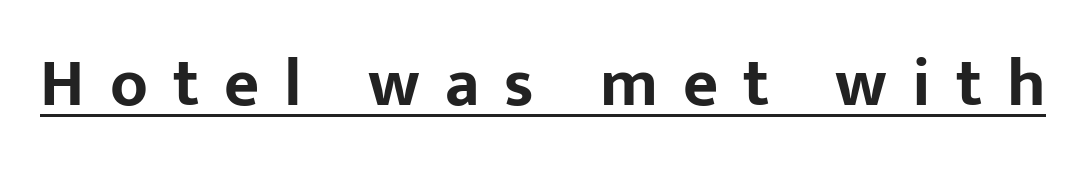
Characters follow at a spacing far wider than the type designer built in. Every letter is thick-stroked: bold, no question. Designer's note — italics off, roman on. Looks like regular typesetting: each glyph gets only the width it needs.
